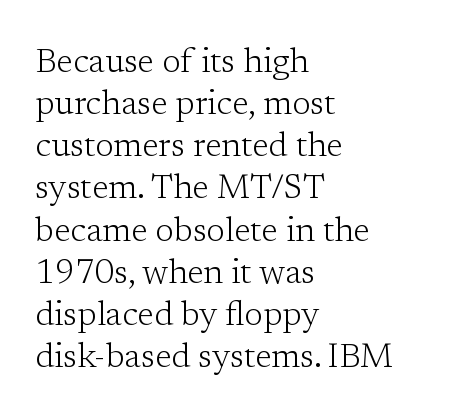
The image shows 34 px light serif type, upright; set left-aligned, line spacing 1.24x, normal letter spacing, not underlined; low stroke contrast and a medium x-height.
